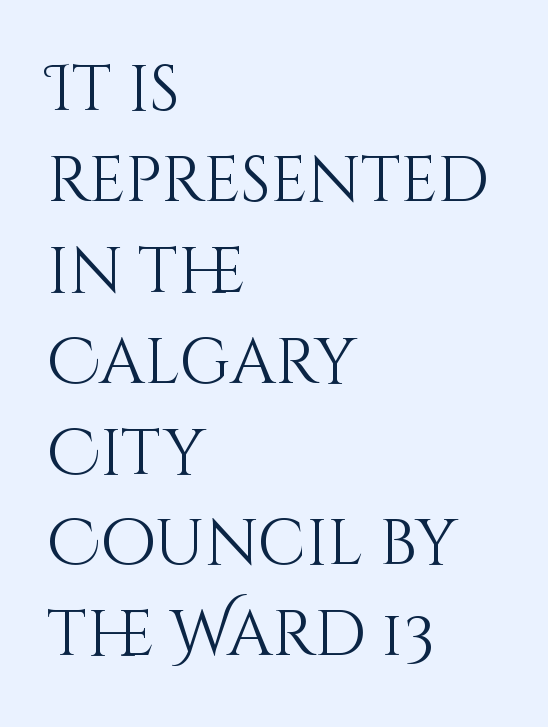
The image shows 64 px light type, upright; set left-aligned, normal line spacing (1.42x), normal letter spacing, not underlined; medium stroke contrast and a large x-height.
